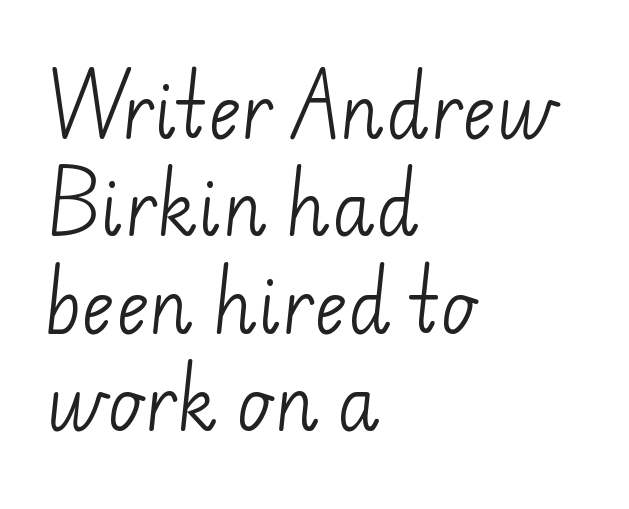
Q: Is the text bold? A: No.
Q: Is the typeface a serif or a sans-serif typeface? A: Sans-serif.
Q: Is the text underlined? A: No.
Q: How is the paragraph aligned? A: Left-aligned.
Q: Is the spacing between letters normal or unusually wide? A: Normal.
Q: Is the spacing between lines tight, normal or loose? A: Normal.
Q: Width (condensed, normal, or wide)? A: Normal.
Q: Stroke contrast? A: Low.
Q: x-height? A: Small.
Q: Monospaced? A: No.
